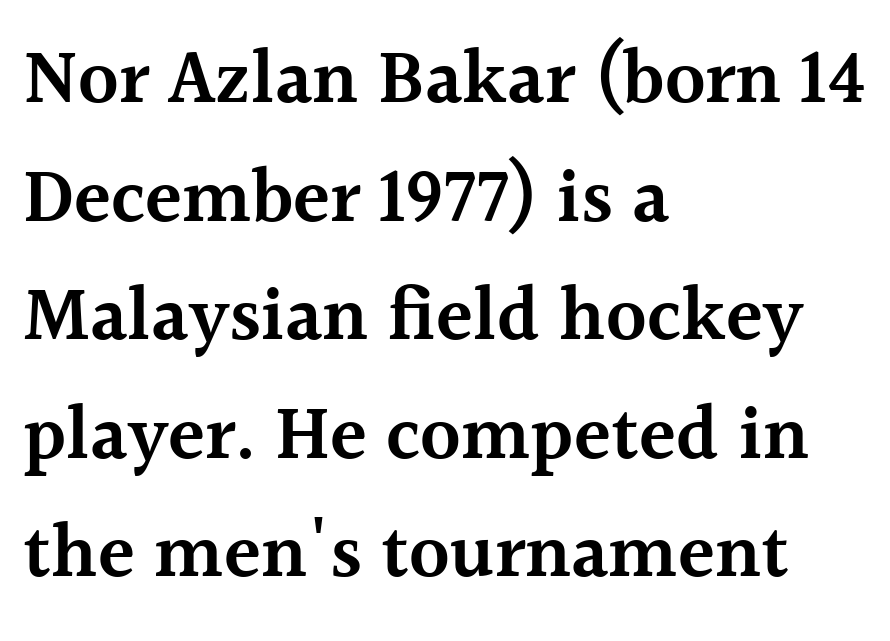
Q: Is the text bold? A: Semi-bold.
Q: Is the text italic (slanted)? A: No, it is upright.
Q: Is the typeface a serif or a sans-serif typeface? A: Serif.
Q: Is the text underlined? A: No.
Q: How is the paragraph aligned? A: Left-aligned.
Q: Is the spacing between letters normal or unusually wide? A: Normal.
Q: Is the spacing between lines tight, normal or loose? A: Normal.
Q: Width (condensed, normal, or wide)? A: Normal.
Q: x-height? A: Medium.
Q: Monospaced? A: No.
